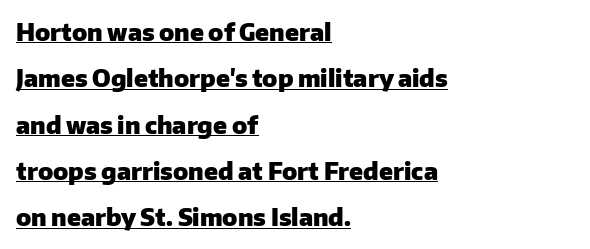
{"italic": "no", "bold": "yes", "underline": "yes", "align": "left", "line_spacing": "loose", "line_spacing_ratio": 1.93, "letter_spacing": "normal", "letter_spacing_em": 0.0, "glyph_px": 24}
